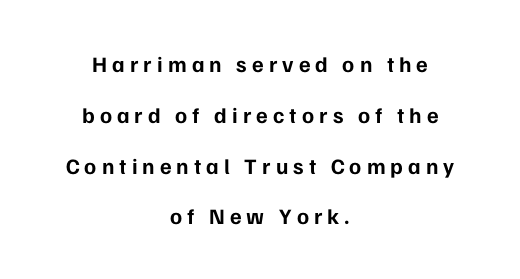
{"italic": "no", "bold": "yes", "underline": "no", "align": "center", "line_spacing": "loose", "line_spacing_ratio": 2.31, "letter_spacing": "wide", "letter_spacing_em": 0.23, "glyph_px": 22}
